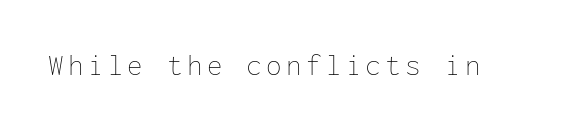
Underlining? Definitely not there. The letters look calm and open, with moderate or lighter stems. The axis of the letterforms is exactly vertical. This sample has the even, mechanical cadence of fixed-width lettering.
